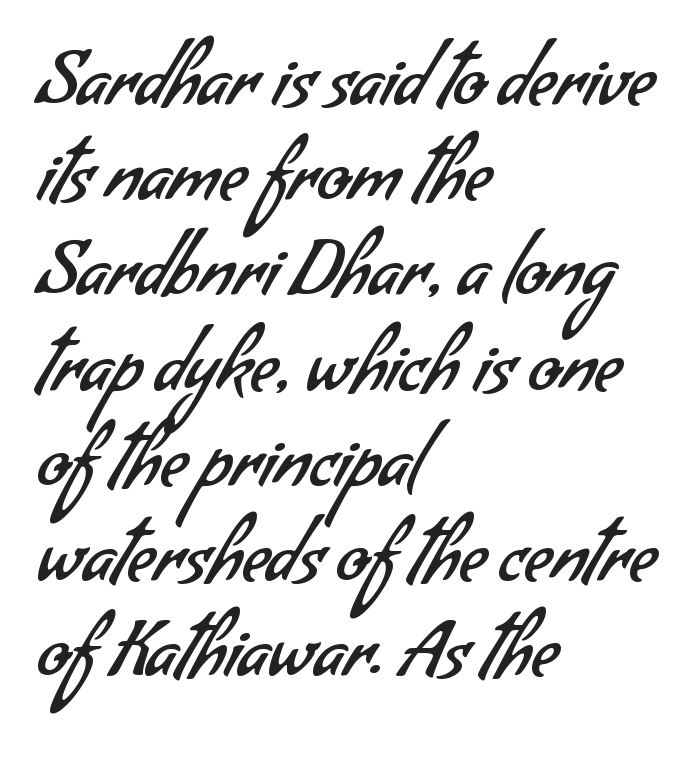
{"serif": "no", "bold": "no", "weight": "regular", "width": "normal", "stroke_contrast": "low", "x_height": "small", "monospaced": "no", "underline": "no", "align": "left", "line_spacing": "normal", "line_spacing_ratio": 1.27, "letter_spacing": "normal", "letter_spacing_em": 0.0, "glyph_px": 75}
